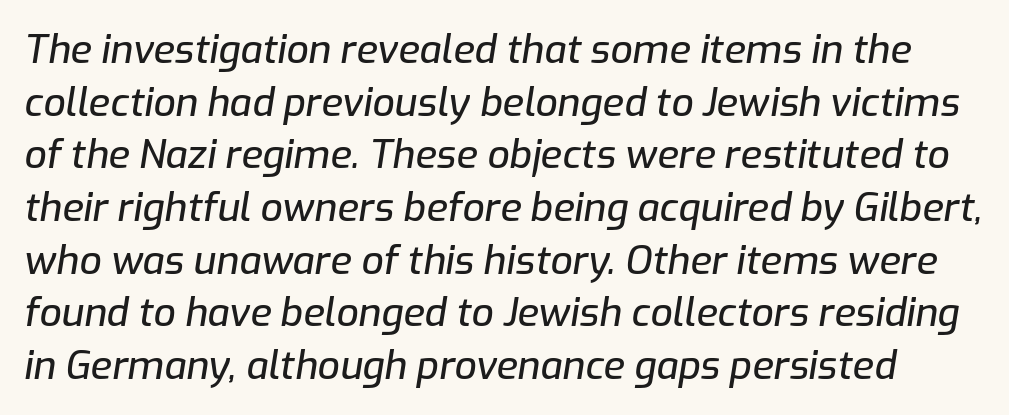
Plain, unruled lines of type. In terms of leading, this rendering sits right in the middle. Note the varied advance widths — an 'i' is clearly narrower than an 'm'. In terms of letterspacing, this is plain default setting. Emphasis-style slanted type is in use.
